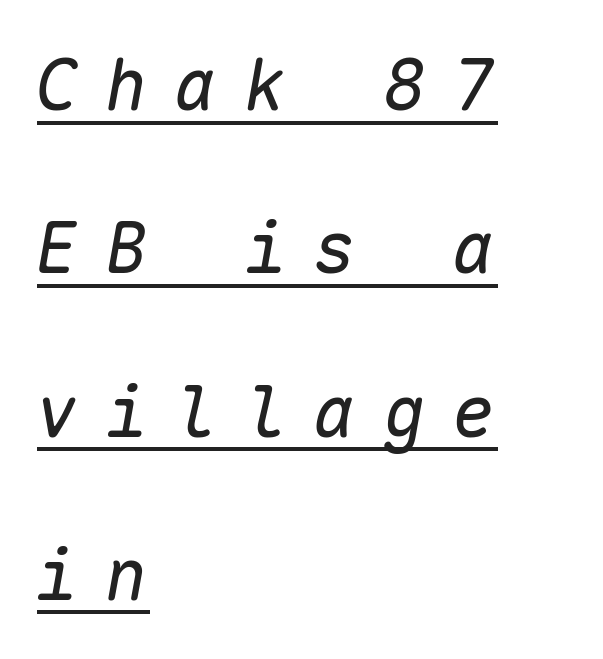
{"italic": "yes", "lean": "right", "slant_degrees": 10, "bold": "no", "weight": "regular", "width": "normal", "stroke_contrast": "low", "x_height": "medium", "monospaced": "yes", "underline": "yes", "align": "left", "line_spacing": "loose", "line_spacing_ratio": 2.3, "letter_spacing": "wide", "letter_spacing_em": 0.38, "glyph_px": 71}
